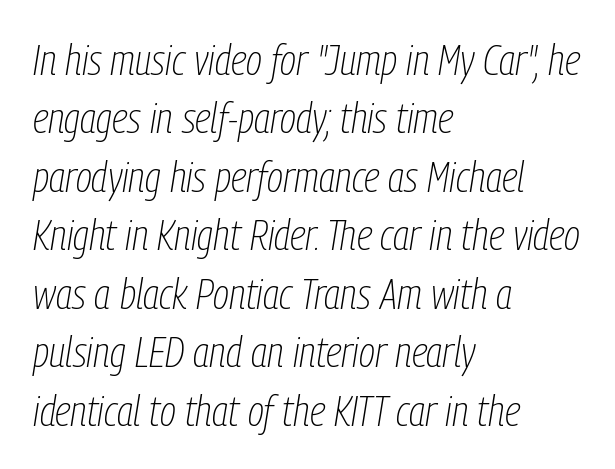
Varying glyph widths throughout — classic text-font behaviour. There is no visible air inserted between adjacent glyphs. This block has exactly the height ordinary leading produces. The face used here has a pronounced slope to its letters. Beneath every word, the page is bare.
